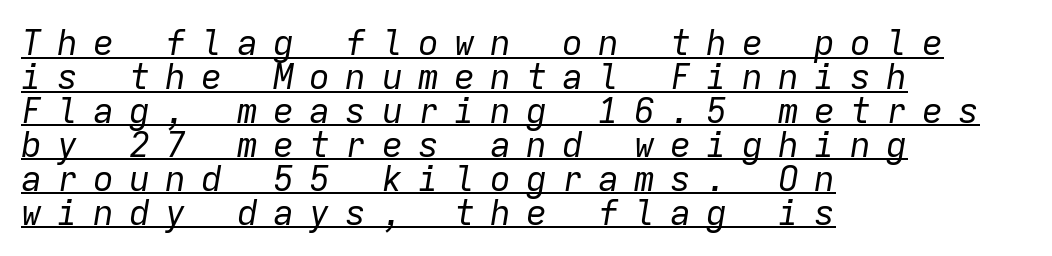
Alignment: flush left. The passage shown is not bold in any degree. These lines have a slow, spaced-out rhythm from letter to letter. Spacing verdict: monospaced, one width for all characters. The font's italic variant was chosen for this text. The string is rendered with underlining switched on.
